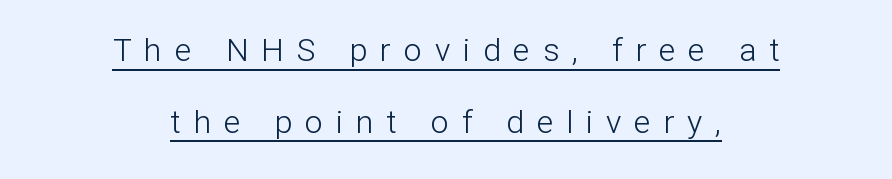
The image shows 32 px light sans-serif type, upright; set centered, loose line spacing (2.24x), unusually wide letter spacing (+0.4 em), underlined; low stroke contrast and a medium x-height.
